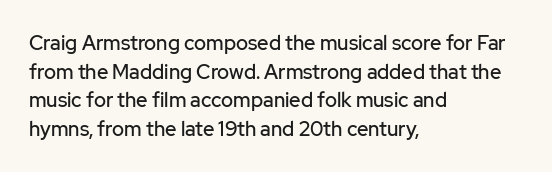
{"italic": "no", "underline": "no", "align": "left", "line_spacing": "normal", "line_spacing_ratio": 1.43, "letter_spacing": "normal", "letter_spacing_em": 0.0, "glyph_px": 20}
